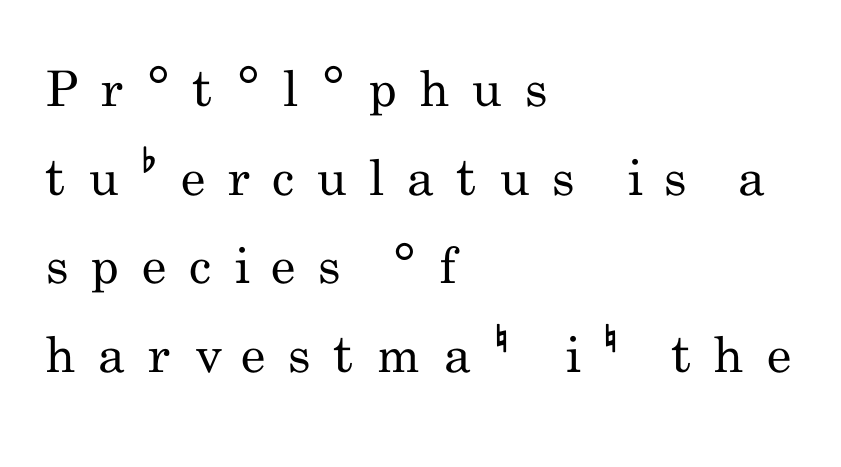
{"serif": "no", "italic": "no", "bold": "no", "weight": "regular", "width": "condensed", "stroke_contrast": "low", "x_height": "small", "monospaced": "no", "underline": "no", "align": "left", "line_spacing_ratio": 1.81, "letter_spacing": "wide", "letter_spacing_em": 0.46, "glyph_px": 49}
